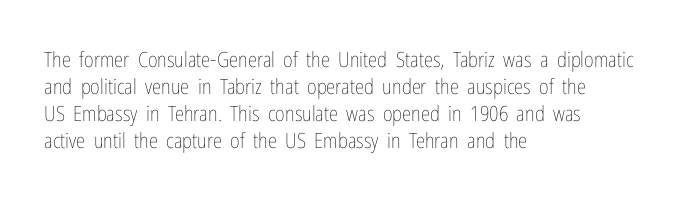
{"italic": "no", "bold": "no", "underline": "no", "align": "left", "line_spacing": "normal", "line_spacing_ratio": 1.29, "letter_spacing": "normal", "letter_spacing_em": 0.0, "glyph_px": 21}
